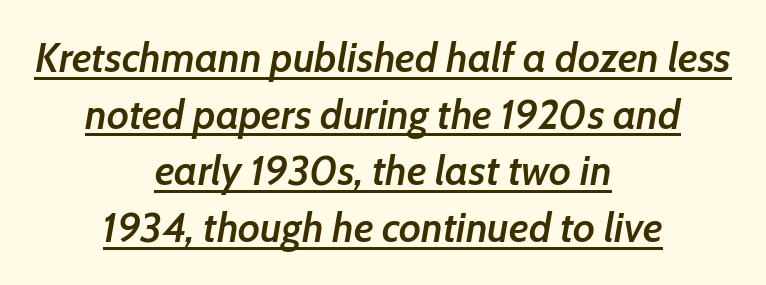
{"italic": "yes", "lean": "right", "slant_degrees": 7, "bold": "semi", "weight": "semibold", "width": "normal", "stroke_contrast": "low", "x_height": "medium", "monospaced": "no", "underline": "yes", "align": "center", "line_spacing": "normal", "line_spacing_ratio": 1.38, "letter_spacing": "normal", "letter_spacing_em": 0.0, "glyph_px": 41}
